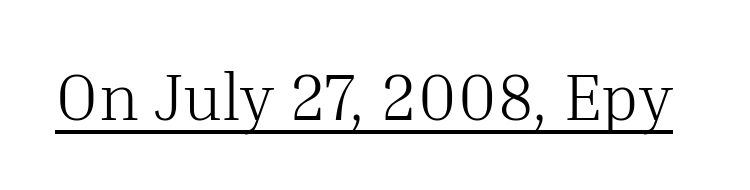
The image shows 66 px light serif type, upright; set normal letter spacing, underlined; medium stroke contrast and a medium x-height.
